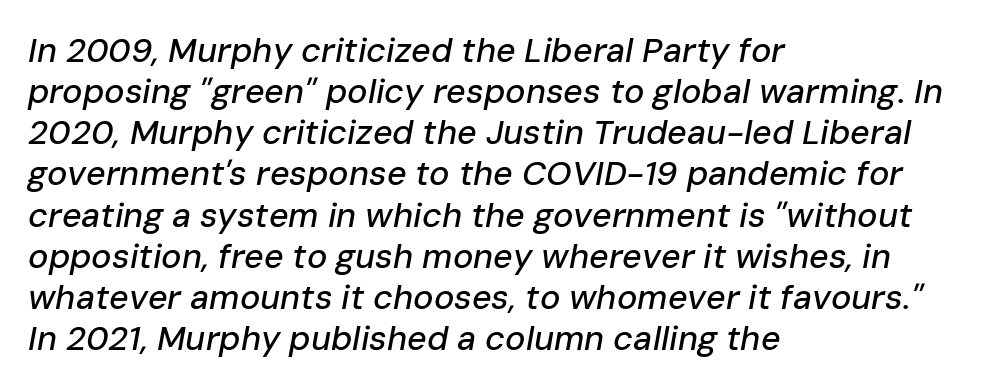
Q: Is the text italic (slanted)? A: Yes, it leans right by about 10 degrees.
Q: Is the text underlined? A: No.
Q: How is the paragraph aligned? A: Left-aligned.
Q: Is the spacing between letters normal or unusually wide? A: Normal.
Q: Width (condensed, normal, or wide)? A: Normal.
Q: Stroke contrast? A: Low.
Q: x-height? A: Medium.
Q: Monospaced? A: No.
